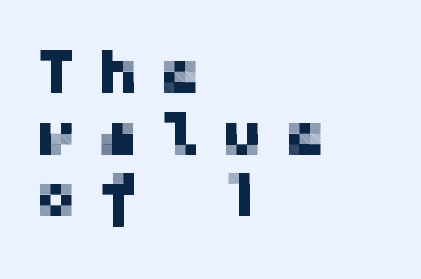
{"serif": "no", "italic": "no", "width": "normal", "stroke_contrast": "low", "x_height": "medium", "underline": "no", "align": "left", "line_spacing": "tight", "line_spacing_ratio": 0.98, "letter_spacing": "wide", "letter_spacing_em": 0.32, "glyph_px": 63}
